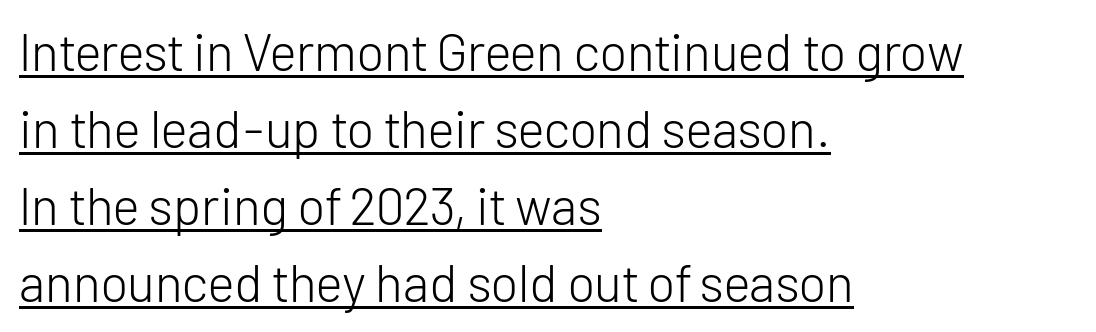
The image shows 52 px light sans-serif type, upright; set left-aligned, normal line spacing (1.48x), normal letter spacing, underlined; low stroke contrast and a medium x-height.
